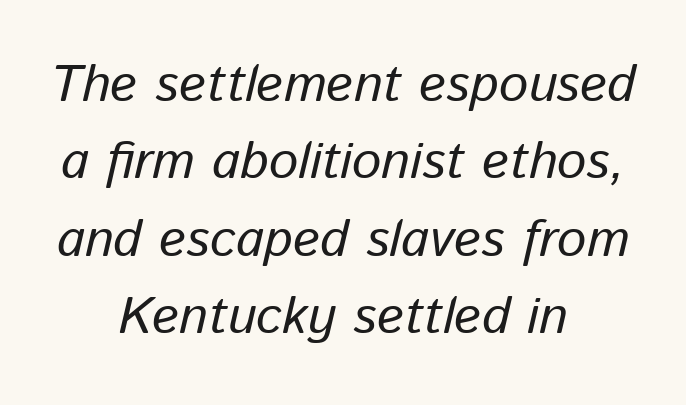
Looks like regular typesetting: each glyph gets only the width it needs. Leftover space on each line is divided equally before and after the words. The foot of each line stays bare and open. The font sits on the lighter half of the weight spectrum, regular included.
